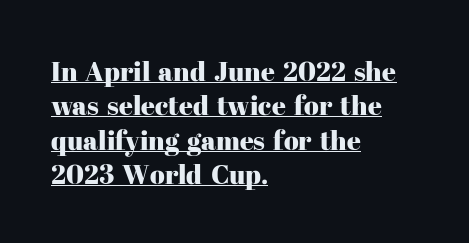
Q: Is the text italic (slanted)? A: No, it is upright.
Q: Is the text underlined? A: Yes.
Q: How is the paragraph aligned? A: Left-aligned.
Q: Is the spacing between letters normal or unusually wide? A: Normal.
Q: Is the spacing between lines tight, normal or loose? A: Normal.
